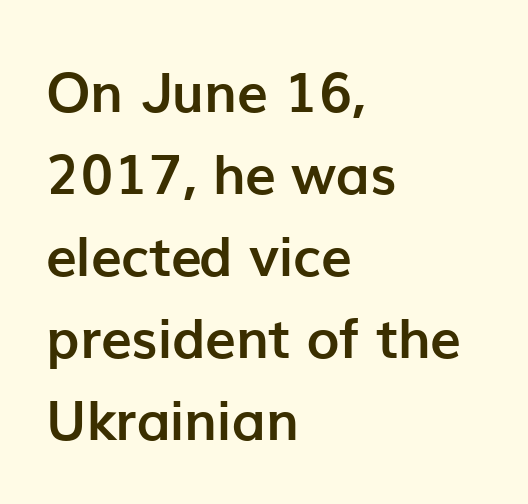
Q: Is the text bold? A: Yes.
Q: Is the text italic (slanted)? A: No, it is upright.
Q: Is the typeface a serif or a sans-serif typeface? A: Sans-serif.
Q: Is the text underlined? A: No.
Q: How is the paragraph aligned? A: Left-aligned.
Q: Is the spacing between letters normal or unusually wide? A: Normal.
Q: Is the spacing between lines tight, normal or loose? A: Normal.
Q: Width (condensed, normal, or wide)? A: Normal.
Q: Stroke contrast? A: Low.
Q: x-height? A: Medium.
Q: Monospaced? A: No.
